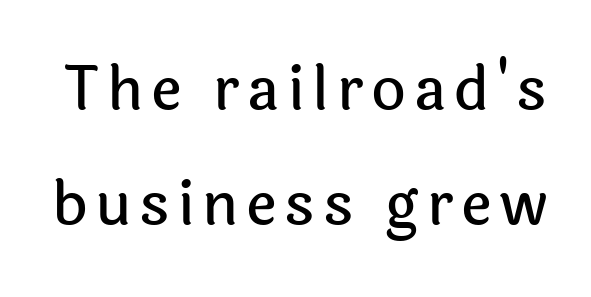
{"serif": "no", "italic": "no", "width": "normal", "x_height": "medium", "monospaced": "no", "underline": "no", "line_spacing": "loose", "line_spacing_ratio": 1.91, "glyph_px": 60}
